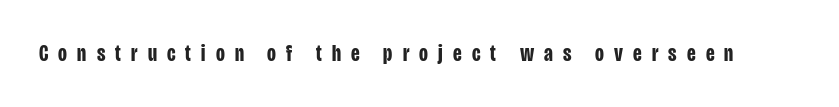
The image shows 23 px bold type, upright; set unusually wide letter spacing (+0.44 em), not underlined.
